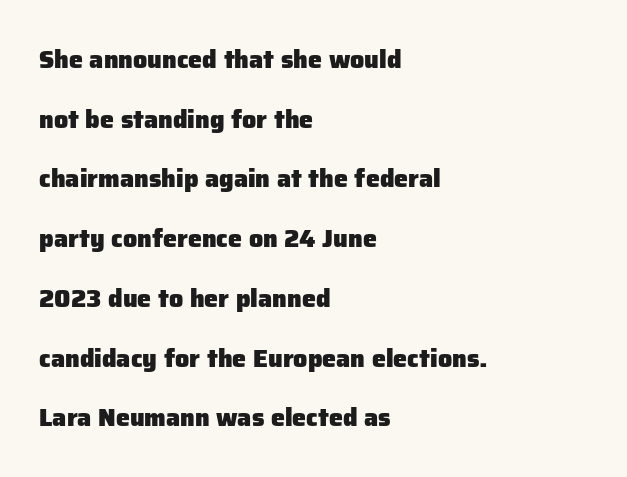
Baseline-to-baseline distance is far greater than the letter height. Words appear dense and cohesive because spacing is normal. The passage shown is emphatically bold. Notice how the stems are strictly vertical — no italics here.
